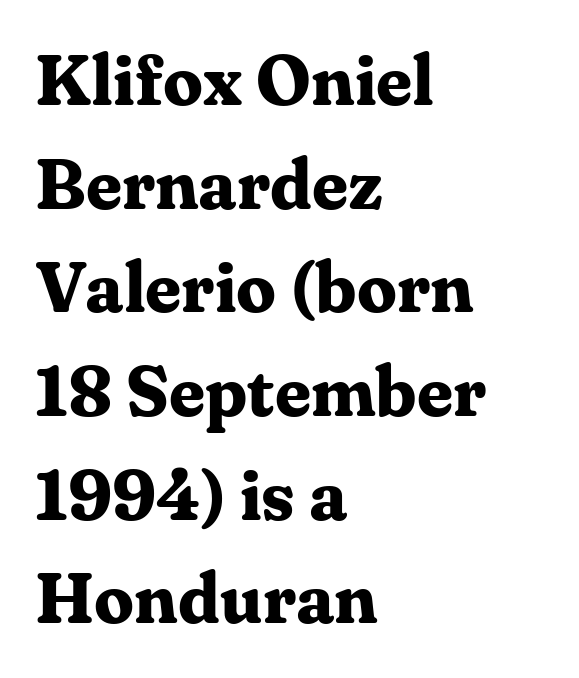
The typesetter chose a ragged-right arrangement here. Old-style or modern, the face here clearly has serifs. Students, note that the glyphs here touch the page at normal intervals. This is the regular roman posture of the typeface. Set as a true bold cut, around the 700 mark. Varying glyph widths throughout — classic text-font behaviour.
